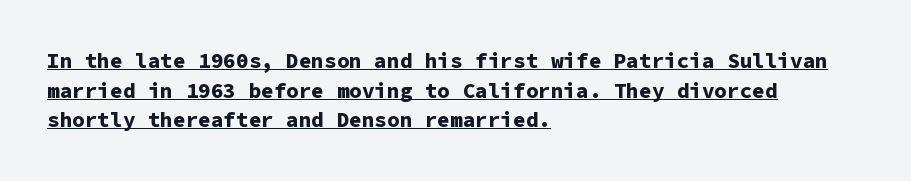
The image shows 21 px bold type, upright; set left-aligned, normal line spacing (1.41x), normal letter spacing, underlined.
